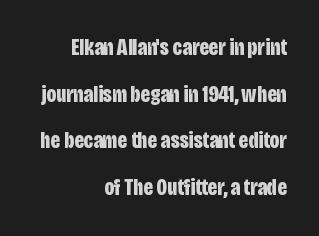
The type is set solid horizontally, with unmodified tracking. In terms of leading, this rendering errs on the spacious side. The face used here has the dense, thick strokes of a bold. Clear beneath every line of the passage. Notice how the stems are strictly vertical — no italics here. If you drew a ruler down the right edge, every line would touch it.
